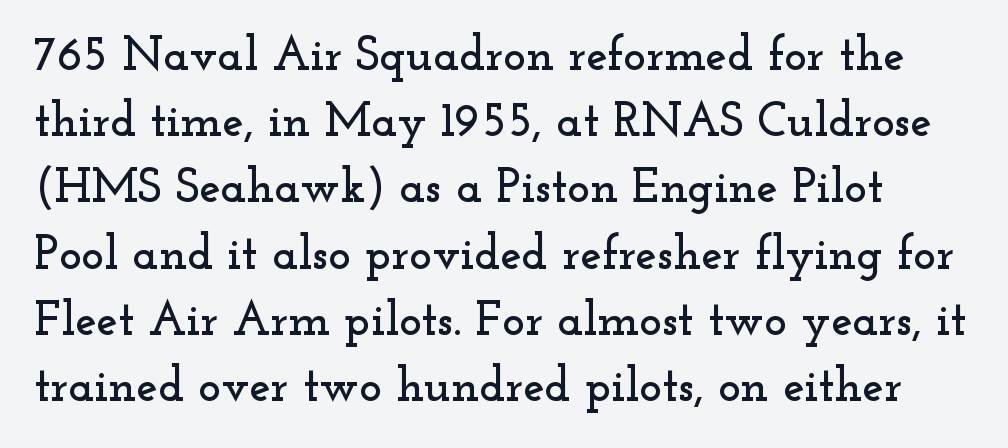
{"serif": "yes", "italic": "no", "width": "wide", "stroke_contrast": "low", "x_height": "small", "monospaced": "no", "underline": "no", "line_spacing": "normal", "line_spacing_ratio": 1.38, "letter_spacing": "normal", "letter_spacing_em": 0.0, "glyph_px": 48}
